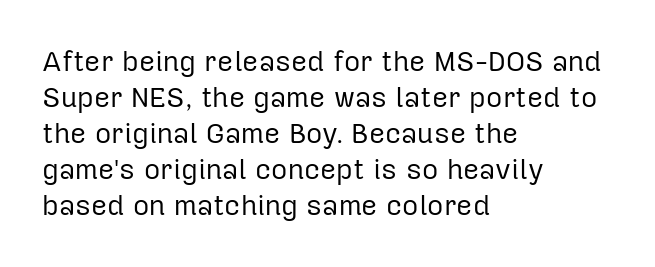
The image shows 28 px regular-weight sans-serif type, upright; set left-aligned, normal line spacing (1.29x), normal letter spacing, not underlined; low stroke contrast and a medium x-height.
